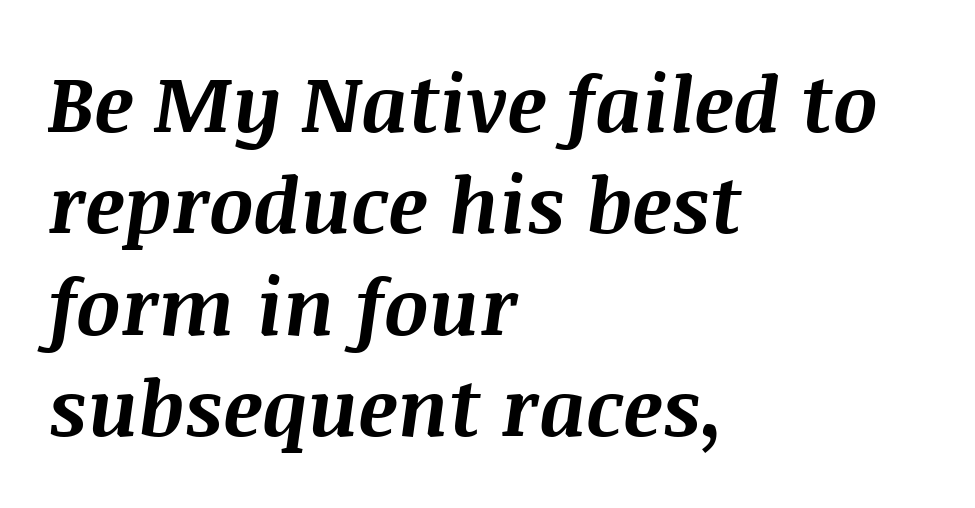
Q: Is the text bold? A: Yes.
Q: Is the text italic (slanted)? A: Yes, it leans right by about 8 degrees.
Q: Is the text underlined? A: No.
Q: How is the paragraph aligned? A: Left-aligned.
Q: Is the spacing between letters normal or unusually wide? A: Normal.
Q: Is the spacing between lines tight, normal or loose? A: Normal.
Q: Width (condensed, normal, or wide)? A: Normal.
Q: Stroke contrast? A: Medium.
Q: x-height? A: Large.
Q: Monospaced? A: No.
